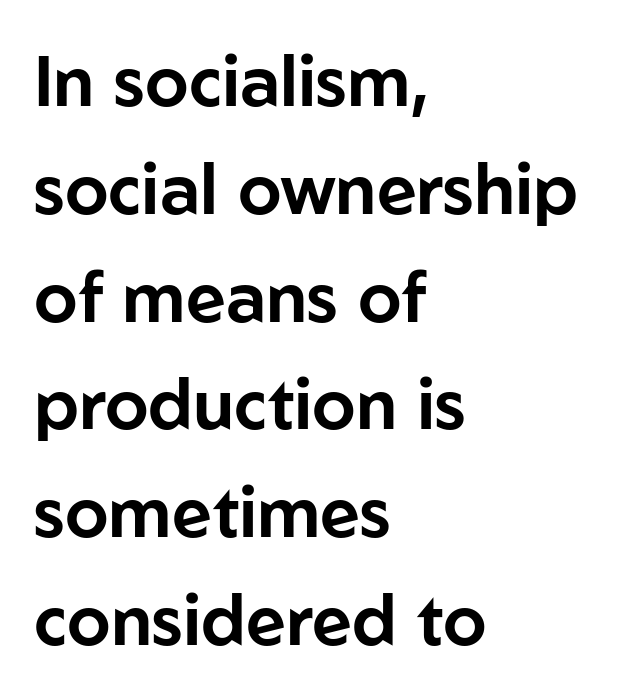
The image shows 70 px sans-serif type, upright; set left-aligned, normal line spacing (1.54x), normal letter spacing, not underlined; low stroke contrast and a medium x-height.
